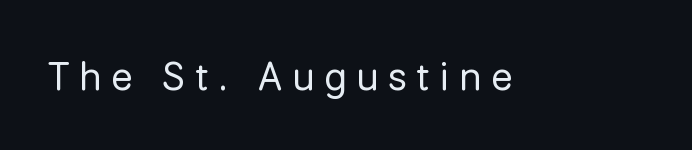
The image shows 40 px regular-weight sans-serif type, upright; set unusually wide letter spacing (+0.24 em), not underlined; low stroke contrast and a medium x-height.
